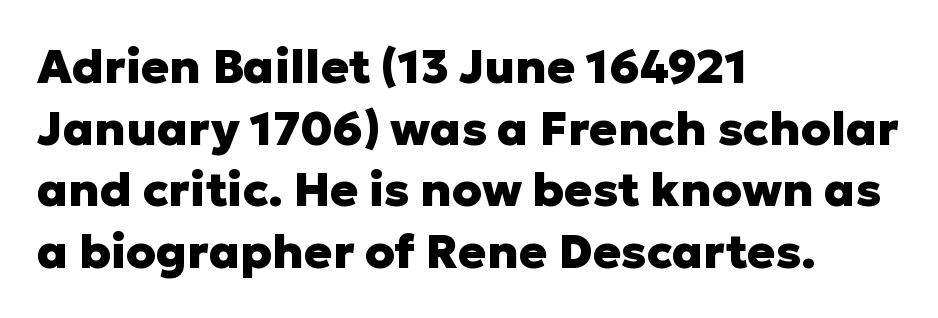
The image shows 47 px heavy sans-serif type, upright; set left-aligned, normal line spacing (1.31x), normal letter spacing, not underlined; low stroke contrast and a medium x-height.
